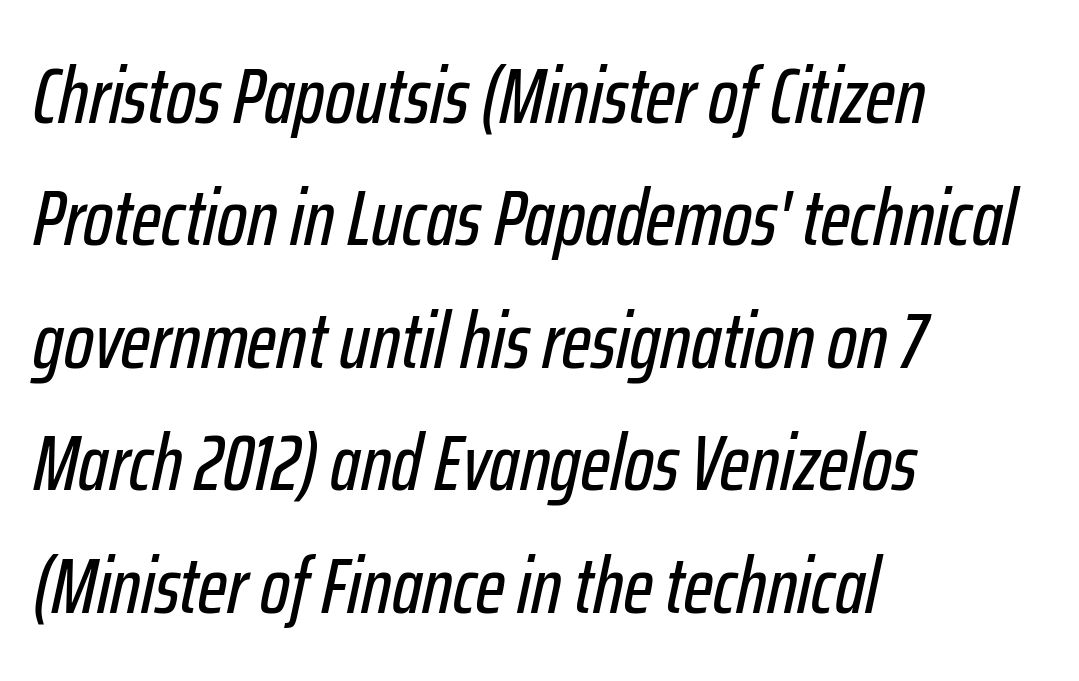
{"italic": "yes", "lean": "right", "slant_degrees": 12, "width": "condensed", "stroke_contrast": "low", "x_height": "medium", "monospaced": "no", "underline": "no", "align": "left", "line_spacing": "normal", "line_spacing_ratio": 1.55, "letter_spacing": "normal", "letter_spacing_em": 0.0, "glyph_px": 79}
